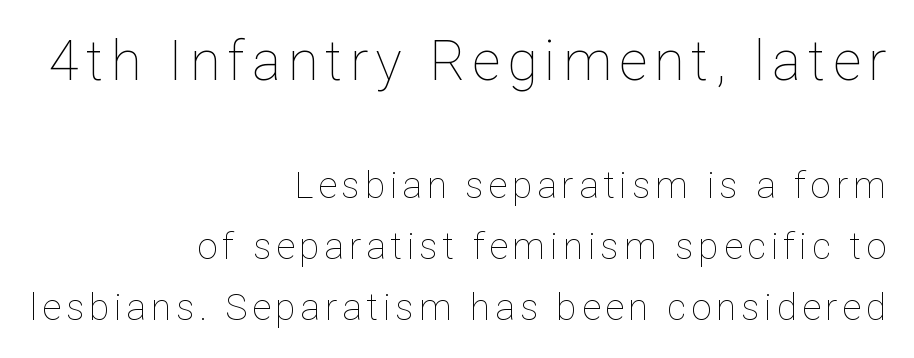
The image shows 55 px thin type, upright; set right-aligned, normal line spacing (1.65x), not underlined; the first (top) block is 1.49x larger; low stroke contrast and a medium x-height.
